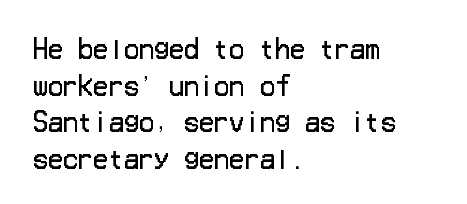
Q: Is the text bold? A: No.
Q: Is the text italic (slanted)? A: No, it is upright.
Q: Is the text underlined? A: No.
Q: How is the paragraph aligned? A: Left-aligned.
Q: Is the spacing between letters normal or unusually wide? A: Normal.
Q: Is the spacing between lines tight, normal or loose? A: Normal.
